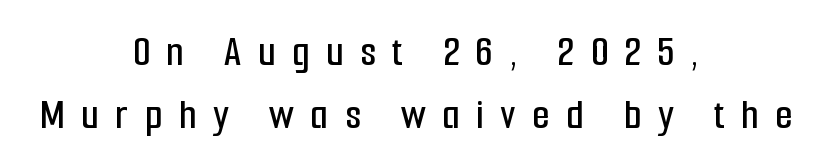
{"serif": "no", "italic": "no", "width": "condensed", "stroke_contrast": "low", "x_height": "medium", "monospaced": "no", "underline": "no", "align": "center", "line_spacing": "normal", "line_spacing_ratio": 1.43, "letter_spacing": "wide", "letter_spacing_em": 0.38, "glyph_px": 44}
